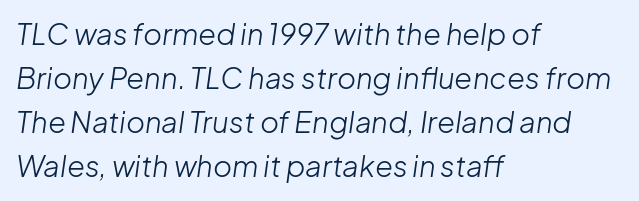
The line-height multiplier appears to be the usual default. Spacing verdict: proportional, widths tailored to each character. Which margin do the lines hug? The left one — the right edge is uneven. Characters follow at the spacing the type designer built in. Weight: not bold — regular or lighter. Descenders are the only things crossing below the line.
